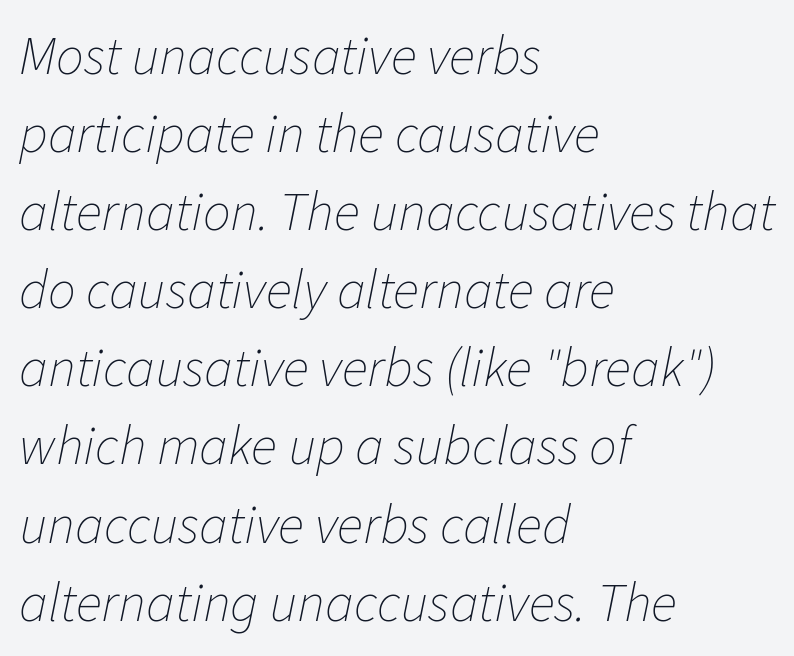
The image shows 55 px thin type, italic (leaning right); set left-aligned, normal line spacing (1.42x), normal letter spacing, not underlined; low stroke contrast and a medium x-height.
